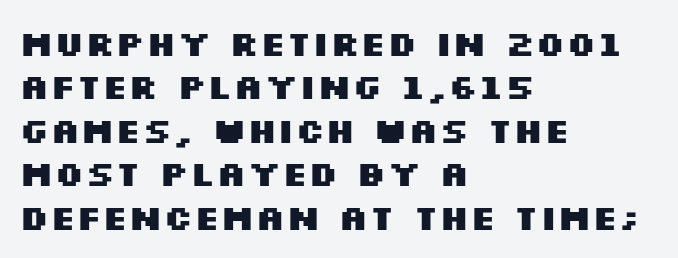
Q: Is the text bold? A: Yes.
Q: Is the text italic (slanted)? A: No, it is upright.
Q: Is the typeface a serif or a sans-serif typeface? A: Sans-serif.
Q: Is the text underlined? A: No.
Q: How is the paragraph aligned? A: Left-aligned.
Q: Is the spacing between letters normal or unusually wide? A: Normal.
Q: Width (condensed, normal, or wide)? A: Wide.
Q: Stroke contrast? A: Medium.
Q: x-height? A: Large.
Q: Monospaced? A: No.
